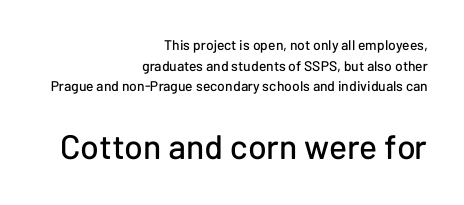
{"serif": "no", "italic": "no", "width": "normal", "stroke_contrast": "low", "x_height": "medium", "monospaced": "no", "underline": "no", "align": "right", "line_spacing": "normal", "line_spacing_ratio": 1.47, "letter_spacing": "normal", "letter_spacing_em": 0.0, "larger_block": "second", "size_ratio": 2.43, "glyph_px": 34}
